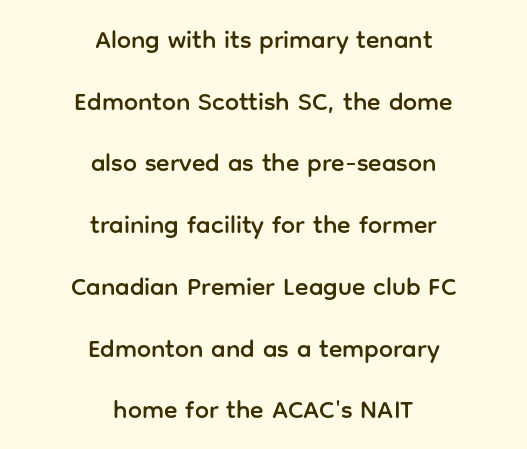
{"italic": "no", "underline": "no", "align": "center", "line_spacing": "loose", "line_spacing_ratio": 2.47, "letter_spacing": "normal", "letter_spacing_em": 0.0, "glyph_px": 25}
